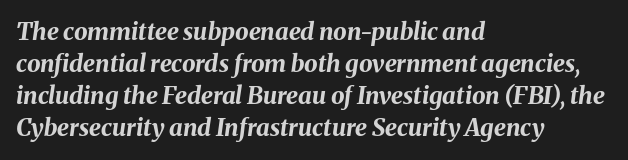
Every row of glyphs begins at an identical x-position on the left. These lines sit exactly where default settings would place them. Standard letterfit; no display-style spreading of the glyphs. Heavy-handed strokes throughout: this text is bold.
